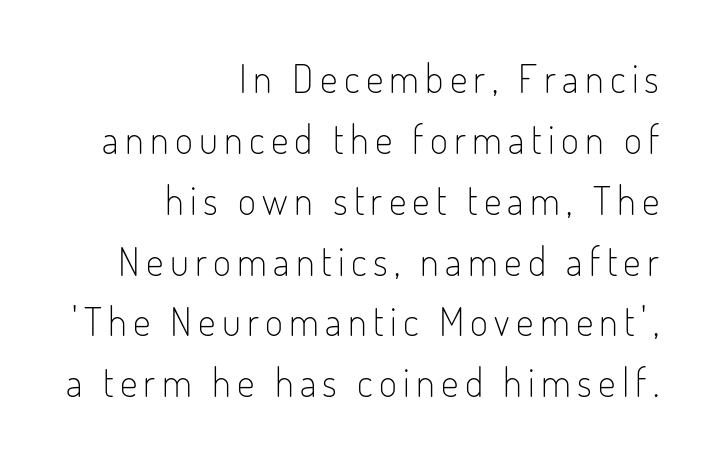
Q: Is the text bold? A: No.
Q: Is the text italic (slanted)? A: No, it is upright.
Q: Is the typeface a serif or a sans-serif typeface? A: Sans-serif.
Q: Is the text underlined? A: No.
Q: How is the paragraph aligned? A: Right-aligned.
Q: Is the spacing between lines tight, normal or loose? A: Normal.
Q: Width (condensed, normal, or wide)? A: Condensed.
Q: Stroke contrast? A: Low.
Q: x-height? A: Small.
Q: Monospaced? A: No.
